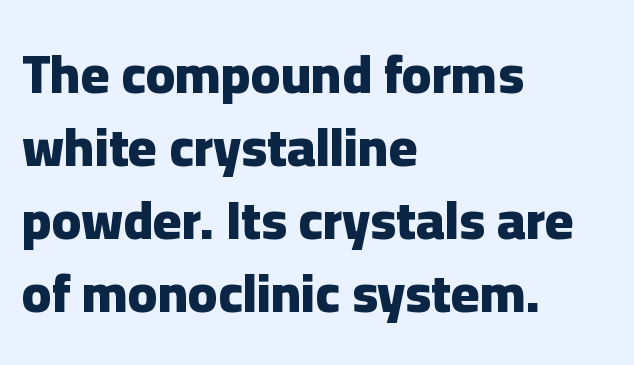
The passage shown is emphatically bold. Is there any slant? The stems are plumb. Notice how descenders clear the ascenders below comfortably — that's standard leading. Proportional: the letters do not fall into vertical columns. A clean baseline with only descenders dipping below it. Grotesque or geometric, the face here clearly has no serifs.
